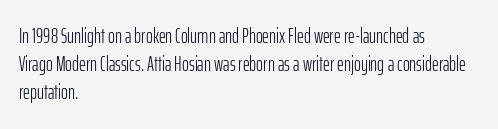
{"italic": "no", "bold": "no", "underline": "no", "align": "left", "line_spacing": "normal", "line_spacing_ratio": 1.34, "letter_spacing": "normal", "letter_spacing_em": 0.0, "glyph_px": 21}
